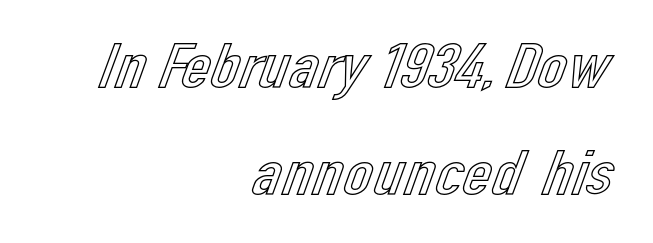
{"width": "normal", "x_height": "medium", "monospaced": "no", "underline": "no", "align": "right", "line_spacing": "normal", "line_spacing_ratio": 1.65, "letter_spacing": "normal", "letter_spacing_em": 0.0, "glyph_px": 65}
